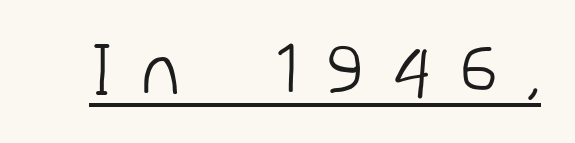
The image shows 72 px light sans-serif type; set unusually wide letter spacing (+0.38 em), underlined; low stroke contrast and a medium x-height.
